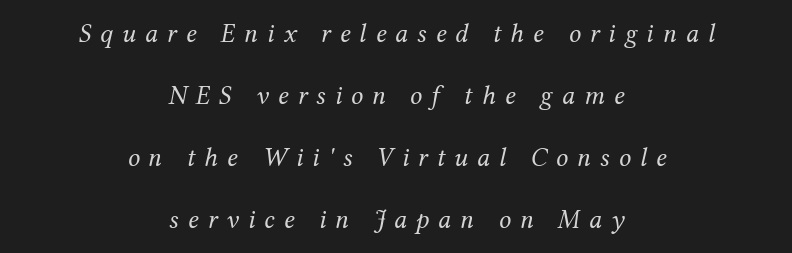
{"italic": "yes", "lean": "right", "slant_degrees": 12, "bold": "no", "underline": "no", "align": "center", "line_spacing": "loose", "line_spacing_ratio": 2.3, "letter_spacing": "wide", "letter_spacing_em": 0.33, "glyph_px": 27}
